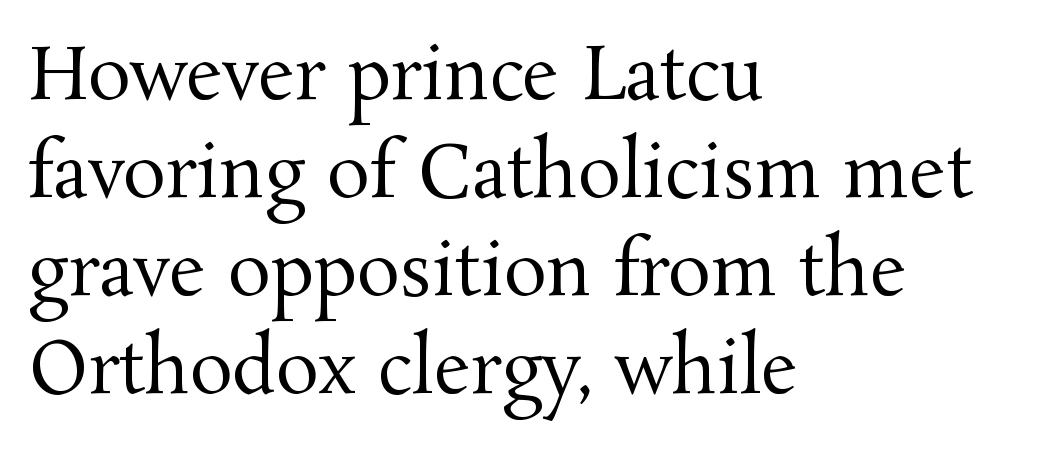
The rows are spaced the way most documents space them. Is there any slant? The stems are plumb. Horizontal alignment here is leftward, the default for most running prose. Compared with typical body copy, the letter spacing here is the same. The foot of each line stays bare and open.
